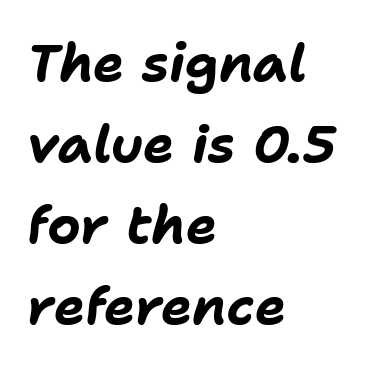
Q: Is the text bold? A: Yes.
Q: Is the text italic (slanted)? A: Yes, it leans right by about 11 degrees.
Q: Is the text underlined? A: No.
Q: How is the paragraph aligned? A: Left-aligned.
Q: Is the spacing between letters normal or unusually wide? A: Normal.
Q: Is the spacing between lines tight, normal or loose? A: Normal.
Q: Width (condensed, normal, or wide)? A: Normal.
Q: Stroke contrast? A: Low.
Q: x-height? A: Medium.
Q: Monospaced? A: No.
